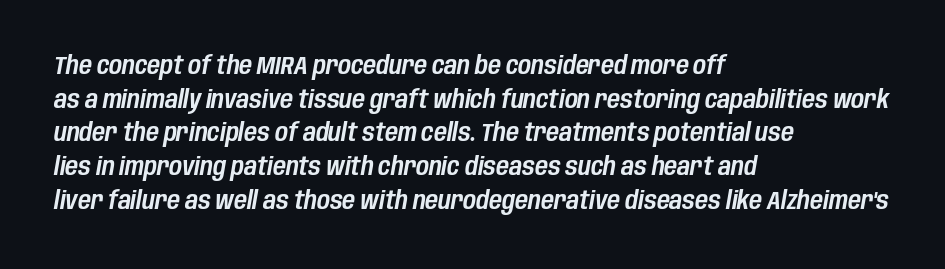
Q: Is the text italic (slanted)? A: Yes, it leans right by about 10 degrees.
Q: Is the text underlined? A: No.
Q: How is the paragraph aligned? A: Left-aligned.
Q: Is the spacing between letters normal or unusually wide? A: Normal.
Q: Is the spacing between lines tight, normal or loose? A: Normal.
